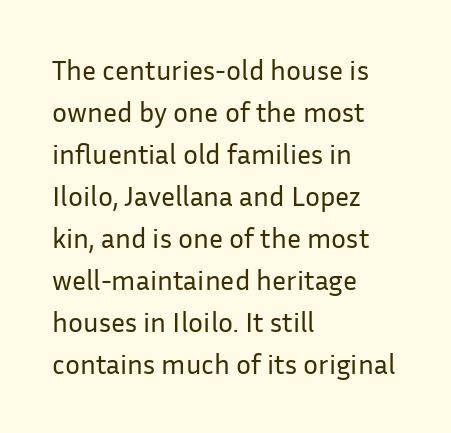
{"serif": "no", "italic": "no", "bold": "no", "weight": "regular", "width": "normal", "stroke_contrast": "low", "x_height": "medium", "monospaced": "no", "underline": "no", "align": "left", "line_spacing": "normal", "line_spacing_ratio": 1.5, "letter_spacing": "normal", "letter_spacing_em": 0.0, "glyph_px": 28}
